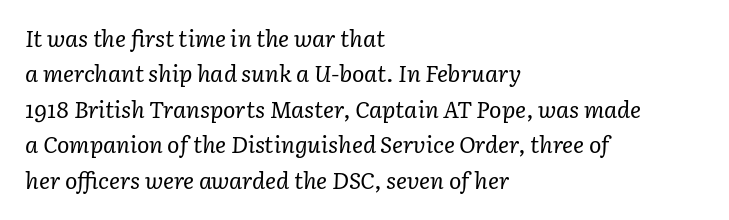
Q: Is the text bold? A: No.
Q: Is the text italic (slanted)? A: Yes, it leans right by about 3 degrees.
Q: Is the text underlined? A: No.
Q: How is the paragraph aligned? A: Left-aligned.
Q: Is the spacing between letters normal or unusually wide? A: Normal.
Q: Is the spacing between lines tight, normal or loose? A: Normal.
